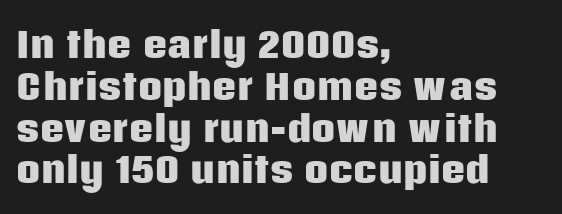
A classic flush-left, rag-right setting is used for this passage. Quick note: not italic, upright. Spacing verdict: proportional, widths tailored to each character. Plain, unruled lines of type. Observe the ordinary spacing: letters are neighbours, not strangers.
